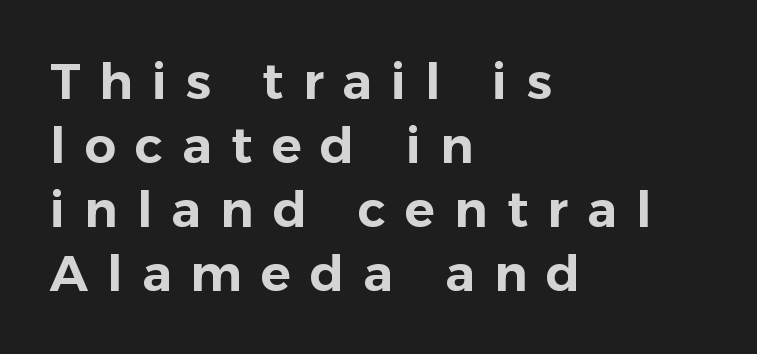
The rendering shows plain stroke endings on the letterforms — a sans-serif design. Characters follow at a spacing far wider than the type designer built in. Honestly, there is no underline to notice here at all. Does the copy run flush right? No — it runs flush left.
